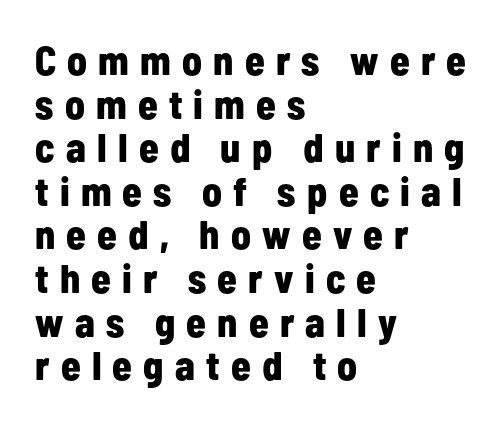
The image shows 40 px bold, condensed sans-serif type, upright; set left-aligned, tight line spacing (1.09x), unusually wide letter spacing (+0.28 em), not underlined; low stroke contrast and a medium x-height.
